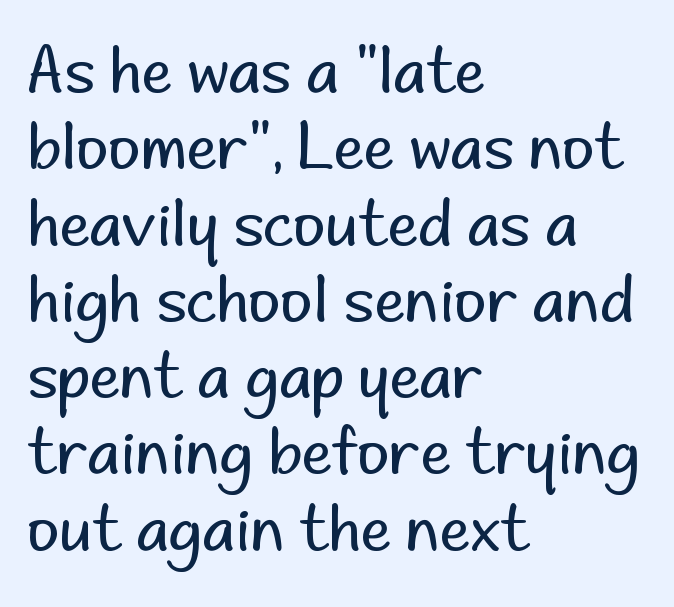
Q: Is the text bold? A: No.
Q: Is the text italic (slanted)? A: No, it is upright.
Q: Is the typeface a serif or a sans-serif typeface? A: Sans-serif.
Q: Is the text underlined? A: No.
Q: How is the paragraph aligned? A: Left-aligned.
Q: Is the spacing between letters normal or unusually wide? A: Normal.
Q: Width (condensed, normal, or wide)? A: Normal.
Q: Stroke contrast? A: Low.
Q: x-height? A: Small.
Q: Monospaced? A: No.
